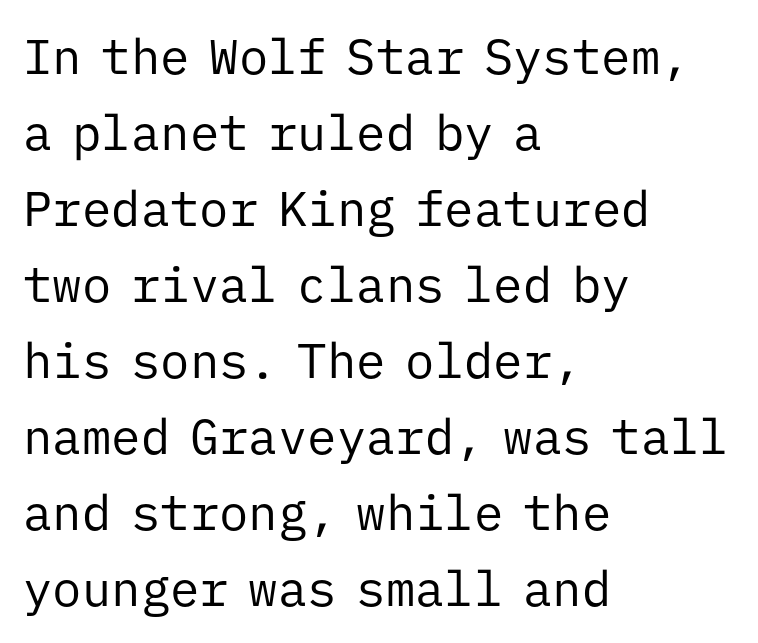
Q: Is the text bold? A: No.
Q: Is the text italic (slanted)? A: No, it is upright.
Q: Is the typeface a serif or a sans-serif typeface? A: Sans-serif.
Q: Is the text underlined? A: No.
Q: How is the paragraph aligned? A: Left-aligned.
Q: Is the spacing between letters normal or unusually wide? A: Normal.
Q: Is the spacing between lines tight, normal or loose? A: Normal.
Q: Width (condensed, normal, or wide)? A: Normal.
Q: Stroke contrast? A: Low.
Q: x-height? A: Medium.
Q: Monospaced? A: Yes.
